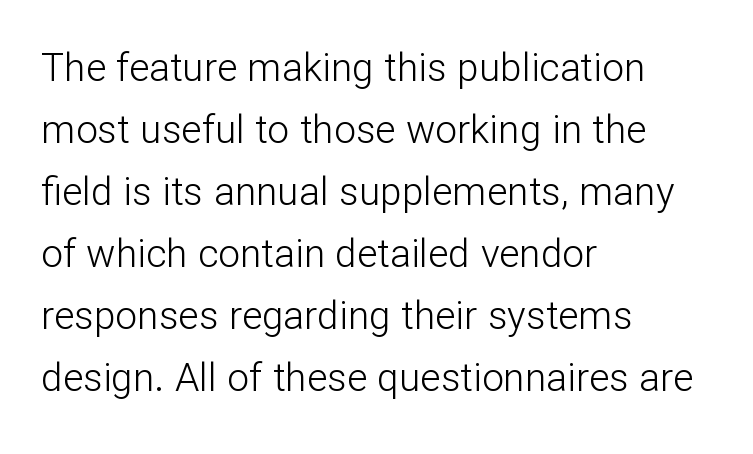
This block has exactly the height ordinary leading produces. This rendering employs a face without finishing strokes, i.e., a sans-serif. The gaps between neighbouring characters are ordinary and unremarkable. The strip under each line holds only bare page.
